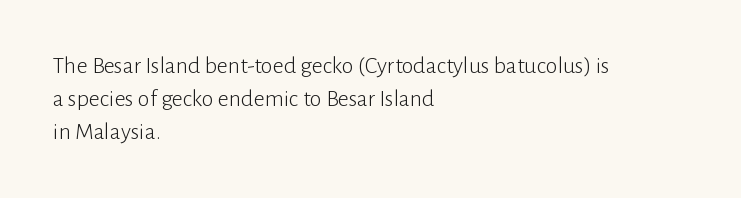
Q: Is the text bold? A: No.
Q: Is the text italic (slanted)? A: No, it is upright.
Q: Is the text underlined? A: No.
Q: How is the paragraph aligned? A: Left-aligned.
Q: Is the spacing between letters normal or unusually wide? A: Normal.
Q: Is the spacing between lines tight, normal or loose? A: Normal.
